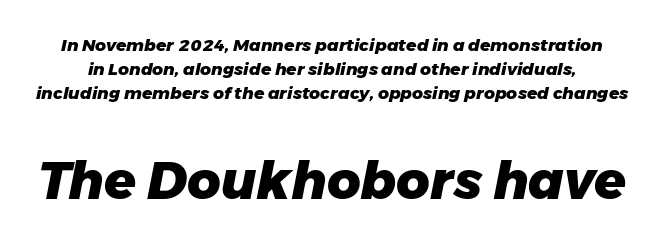
Students, note that the glyphs here touch the page at normal intervals. The font is running at its bold setting. Look at the glyph heights: the lower group is clearly the bigger setting. Quick note: italic.
